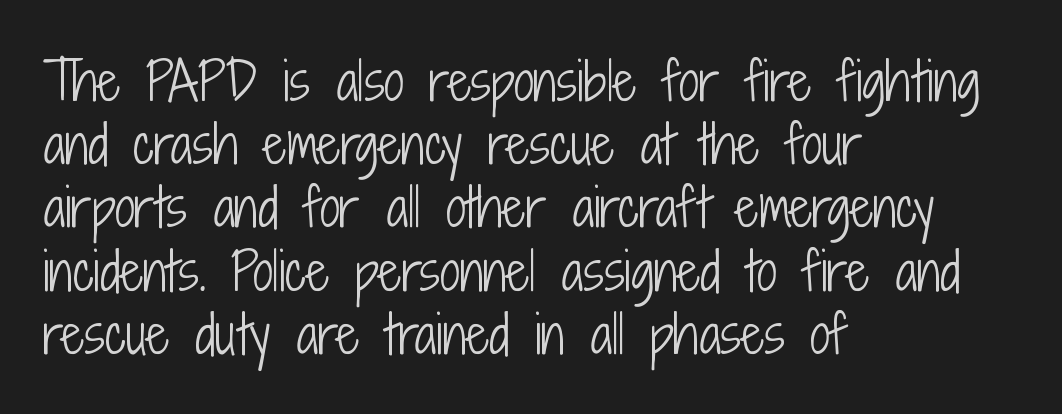
{"serif": "no", "italic": "no", "bold": "no", "weight": "light", "width": "condensed", "stroke_contrast": "low", "x_height": "medium", "monospaced": "no", "underline": "no", "align": "left", "line_spacing_ratio": 1.24, "letter_spacing": "normal", "letter_spacing_em": 0.0, "glyph_px": 51}
